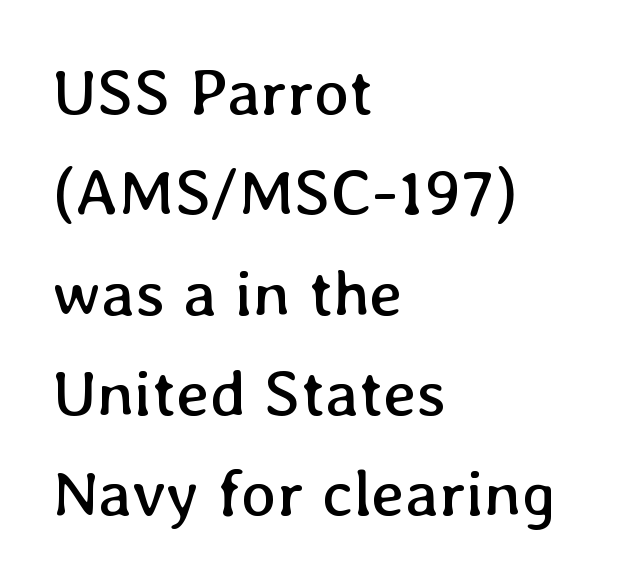
Q: Is the text bold? A: No.
Q: Is the text italic (slanted)? A: No, it is upright.
Q: Is the text underlined? A: No.
Q: How is the paragraph aligned? A: Left-aligned.
Q: Is the spacing between letters normal or unusually wide? A: Normal.
Q: Is the spacing between lines tight, normal or loose? A: Normal.
Q: Width (condensed, normal, or wide)? A: Normal.
Q: Stroke contrast? A: Low.
Q: x-height? A: Medium.
Q: Monospaced? A: No.
